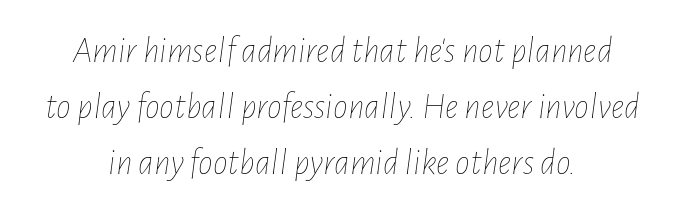
Q: Is the text bold? A: No.
Q: Is the text italic (slanted)? A: Yes, it leans right by about 7 degrees.
Q: Is the text underlined? A: No.
Q: How is the paragraph aligned? A: Centered.
Q: Is the spacing between letters normal or unusually wide? A: Normal.
Q: Is the spacing between lines tight, normal or loose? A: Normal.
Q: Width (condensed, normal, or wide)? A: Condensed.
Q: Stroke contrast? A: Low.
Q: x-height? A: Medium.
Q: Monospaced? A: No.
